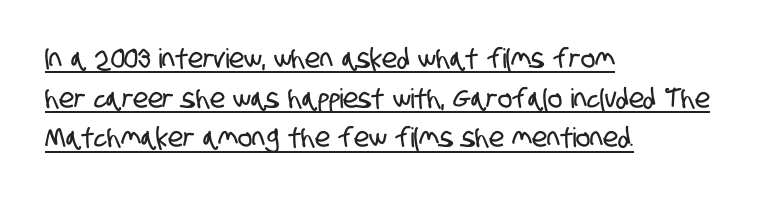
Emphasis is given by a line drawn under the lettering. This block has exactly the height ordinary leading produces. How are the letters spaced? Ordinarily, with no added tracking. A student would call this left alignment; a typographer would say flush left, rag right.
